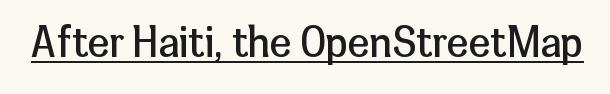
{"serif": "no", "italic": "no", "bold": "no", "weight": "regular", "width": "normal", "stroke_contrast": "low", "x_height": "medium", "monospaced": "no", "underline": "yes", "letter_spacing": "normal", "letter_spacing_em": 0.0, "glyph_px": 40}
